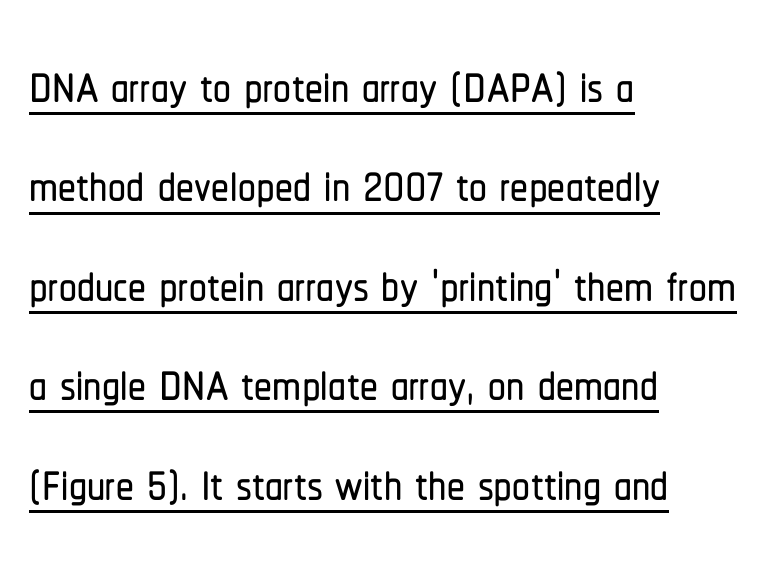
Q: Is the text italic (slanted)? A: No, it is upright.
Q: Is the typeface a serif or a sans-serif typeface? A: Sans-serif.
Q: Is the text underlined? A: Yes.
Q: How is the paragraph aligned? A: Left-aligned.
Q: Is the spacing between letters normal or unusually wide? A: Normal.
Q: Is the spacing between lines tight, normal or loose? A: Normal.
Q: Width (condensed, normal, or wide)? A: Condensed.
Q: Stroke contrast? A: Low.
Q: x-height? A: Medium.
Q: Monospaced? A: No.
